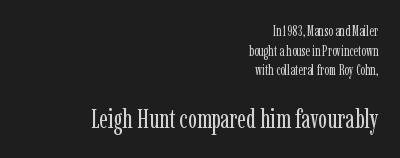
Q: Is the text bold? A: No.
Q: Is the text italic (slanted)? A: No, it is upright.
Q: Is the text underlined? A: No.
Q: How is the paragraph aligned? A: Right-aligned.
Q: Is the spacing between letters normal or unusually wide? A: Normal.
Q: Is the spacing between lines tight, normal or loose? A: Normal.
Q: Which block of text is set in a larger size, the first (top) or the second (bottom)? A: The second (bottom) one.
